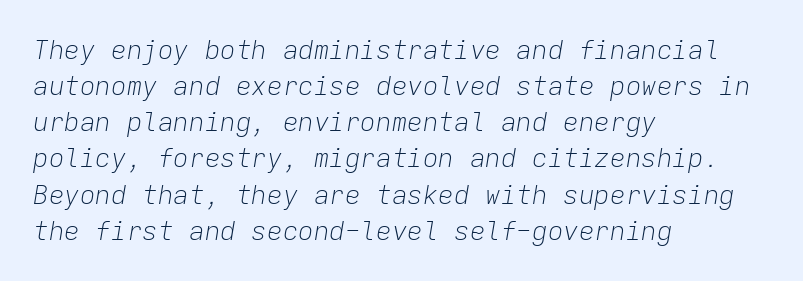
{"italic": "yes", "lean": "right", "slant_degrees": 9, "bold": "no", "underline": "no", "align": "left", "line_spacing": "normal", "line_spacing_ratio": 1.39, "letter_spacing": "normal", "letter_spacing_em": 0.0, "glyph_px": 26}
